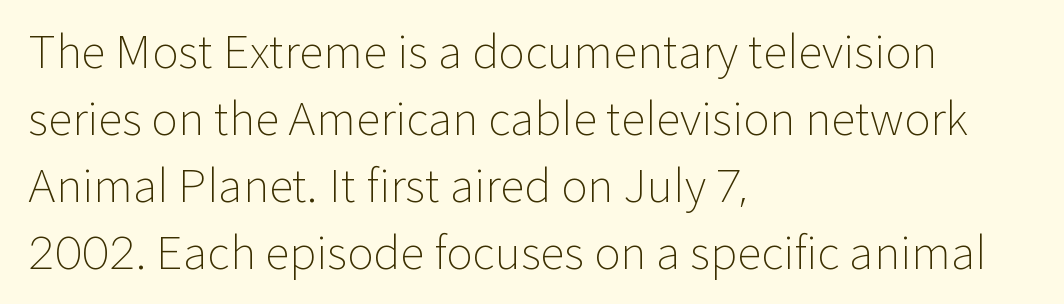
Q: Is the text bold? A: No.
Q: Is the text italic (slanted)? A: No, it is upright.
Q: Is the typeface a serif or a sans-serif typeface? A: Sans-serif.
Q: Is the text underlined? A: No.
Q: How is the paragraph aligned? A: Left-aligned.
Q: Is the spacing between letters normal or unusually wide? A: Normal.
Q: Is the spacing between lines tight, normal or loose? A: Normal.
Q: Width (condensed, normal, or wide)? A: Normal.
Q: Stroke contrast? A: Low.
Q: x-height? A: Medium.
Q: Monospaced? A: No.
